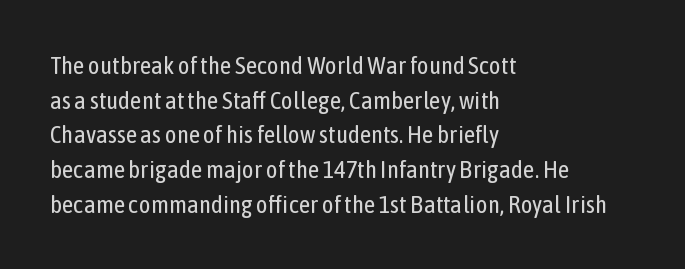
The image shows 25 px text type, upright; set left-aligned, normal line spacing (1.39x), normal letter spacing, not underlined.
